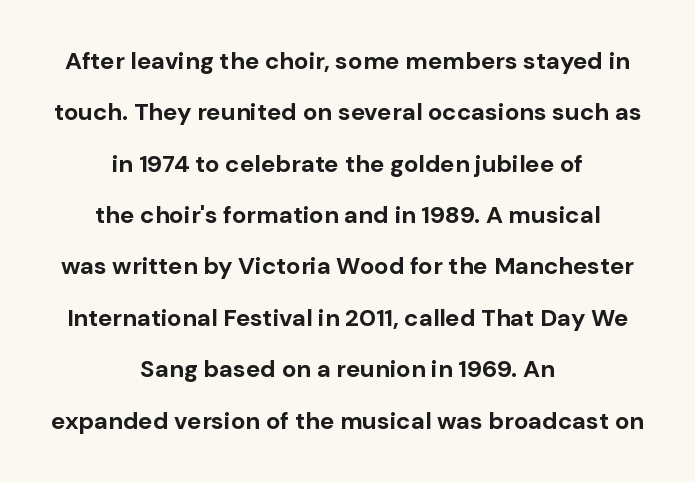
The space directly below the letters is spotless. The lettering holds an erect, upright posture throughout. Vertical spacing — loose. These lines carry a lot of weight — the face is fully bold.
